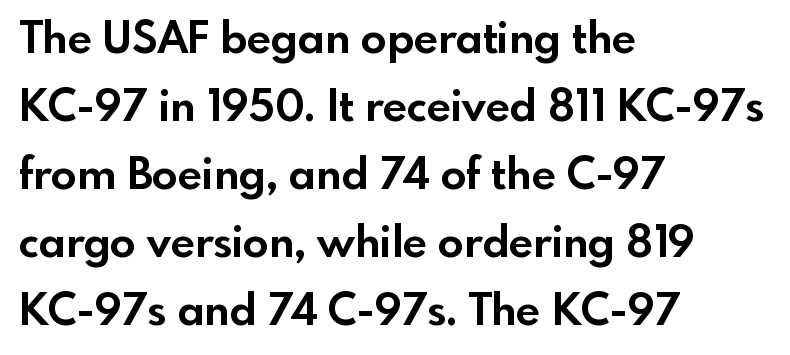
Heavy-handed strokes throughout: this text is bold. The tracking reads as untouched default to a designer's eye. Reading down the column, the eye jumps a familiar distance to each next line. This sample has the flowing, uneven cadence of proportional lettering. Does the copy run flush right? No — it runs flush left.
